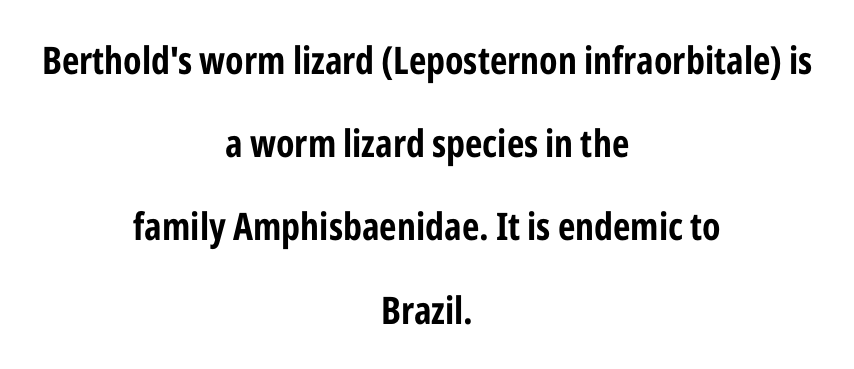
Descender tails drop into unmarked territory. Proportional: the letters do not fall into vertical columns. This rendering employs a face without finishing strokes, i.e., a sans-serif. Students, observe: this is what heavily led, spacious text looks like.
